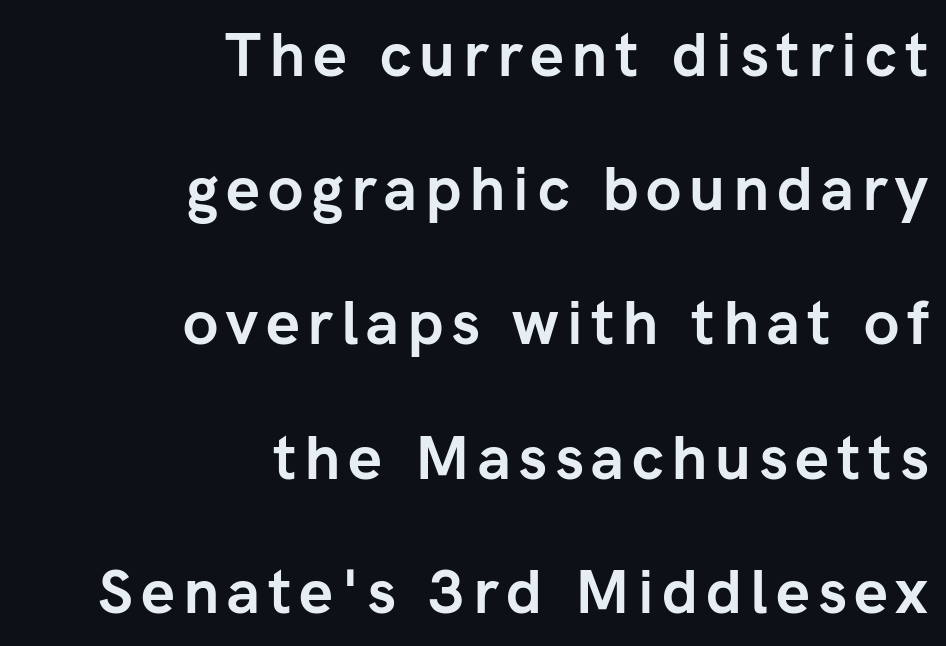
This sample uses an upright cut, with every glyph sitting square on the baseline. Line ends are locked; line starts wander. Nothing sits at the stroke ends, so this counts as sans-serif. Is there much room between lines? Yes — plenty of vertical air separates them.
